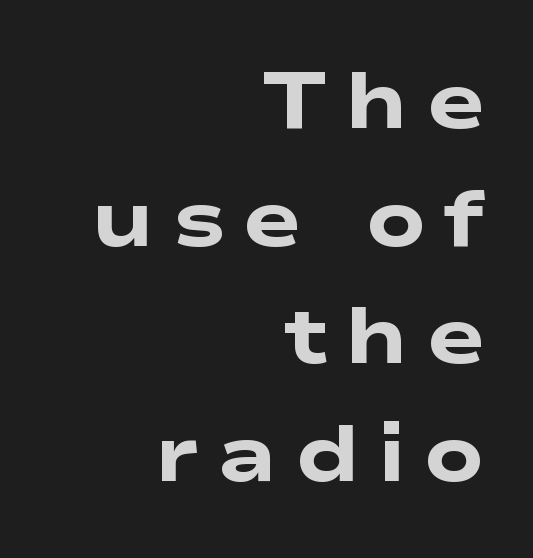
The zone under the glyphs is completely vacant. Which margin do the lines hug? The right one — the left edge is uneven. A typesetter would call this proportional, since set widths differ per character. Observe the absence of serifs on each vertical stroke in this sample. Students, note that the glyphs here are deliberately spaced far apart. Interline gaps are of average width in this sample.
